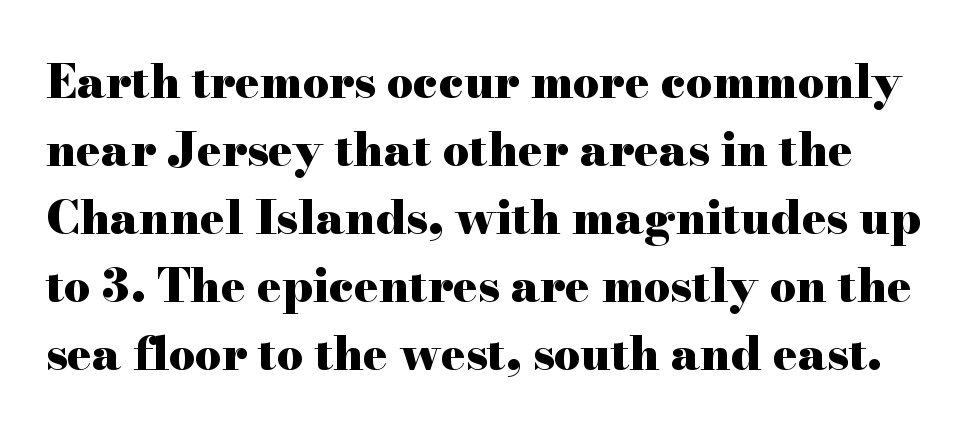
Weight check: bold — yes, fully. Spacing verdict: proportional, widths tailored to each character. Unlike italic type, these characters show no tilt at all. This block has exactly the height ordinary leading produces.
